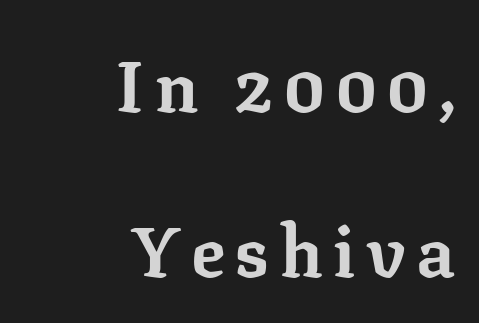
These lines are rendered in a variable-pitch font. Letterform terminals end in serifs throughout the passage. Every stem runs plumb, perpendicular to the baseline. Underlining? Definitely not there.
